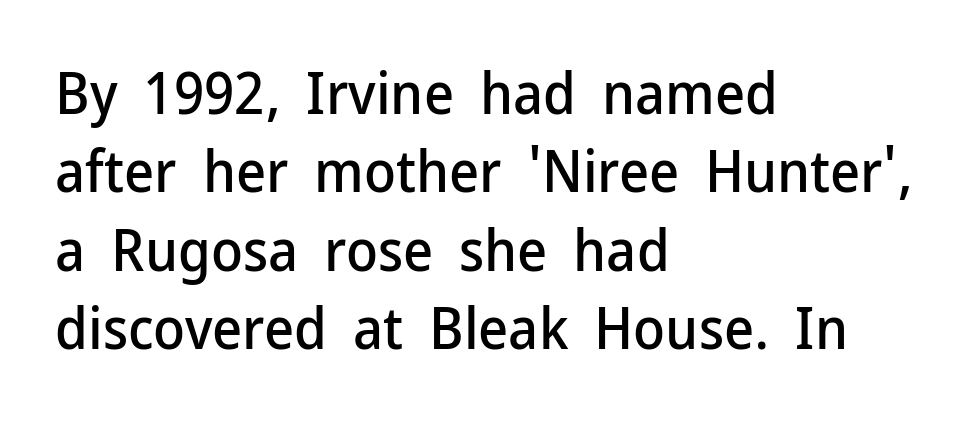
A normal amount of white space separates one row of letters from the next. The letters carry no serifs — their stems end cleanly without finishing strokes. Do the letters lean? They stand straight. The paragraph shown leans on its left margin. Lines of text with bare space underneath. Is this a fixed-width face? No — the glyphs have proportional, varying widths.
